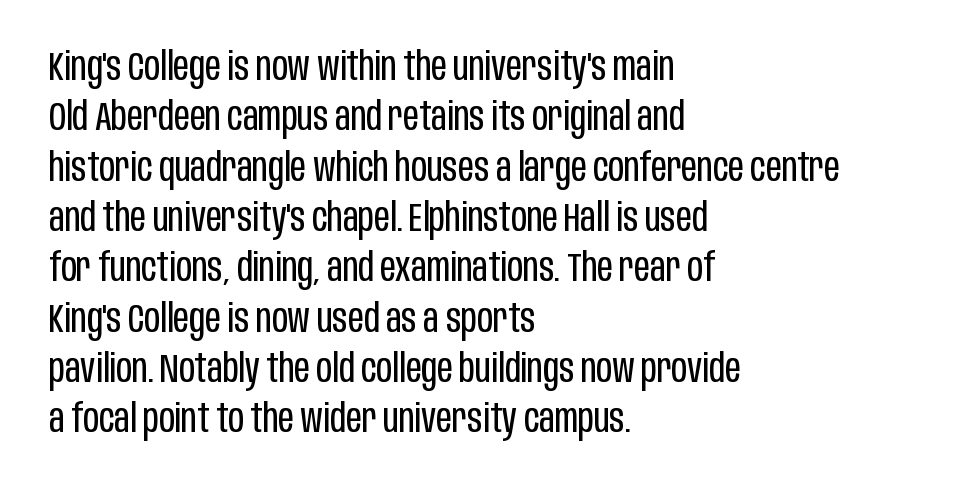
Q: Is the text bold? A: No.
Q: Is the text italic (slanted)? A: No, it is upright.
Q: Is the typeface a serif or a sans-serif typeface? A: Sans-serif.
Q: Is the text underlined? A: No.
Q: How is the paragraph aligned? A: Left-aligned.
Q: Is the spacing between letters normal or unusually wide? A: Normal.
Q: Is the spacing between lines tight, normal or loose? A: Normal.
Q: Width (condensed, normal, or wide)? A: Condensed.
Q: Stroke contrast? A: Low.
Q: x-height? A: Large.
Q: Monospaced? A: No.
